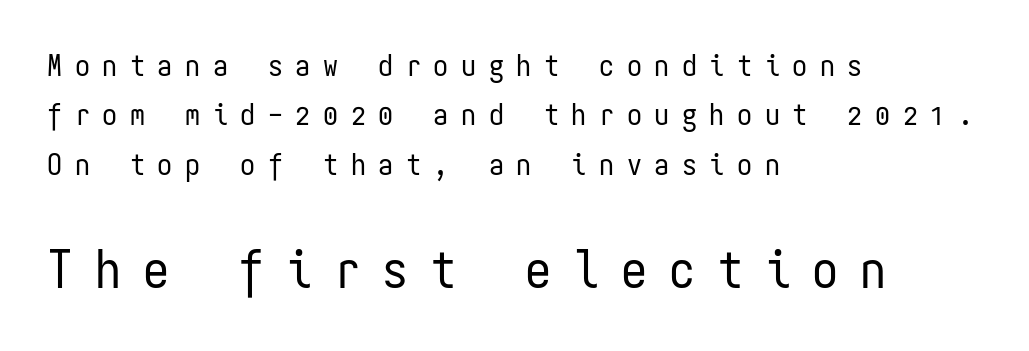
Q: Is the text bold? A: No.
Q: Is the text italic (slanted)? A: No, it is upright.
Q: Is the typeface a serif or a sans-serif typeface? A: Sans-serif.
Q: Is the text underlined? A: No.
Q: How is the paragraph aligned? A: Left-aligned.
Q: Is the spacing between letters normal or unusually wide? A: Unusually wide.
Q: Is the spacing between lines tight, normal or loose? A: Normal.
Q: Which block of text is set in a larger size, the first (top) or the second (bottom)? A: The second (bottom) one.
Q: Width (condensed, normal, or wide)? A: Condensed.
Q: Stroke contrast? A: Low.
Q: x-height? A: Medium.
Q: Monospaced? A: Yes.
